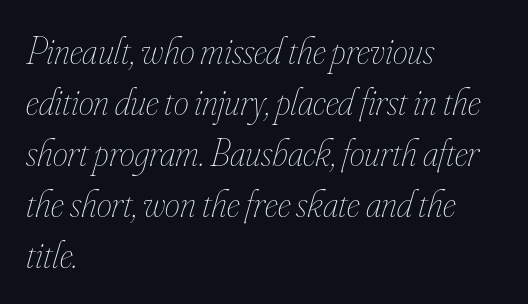
The image shows 38 px thin, condensed type, italic (leaning right); set left-aligned, normal line spacing (1.34x), normal letter spacing, not underlined; low stroke contrast and a small x-height.
